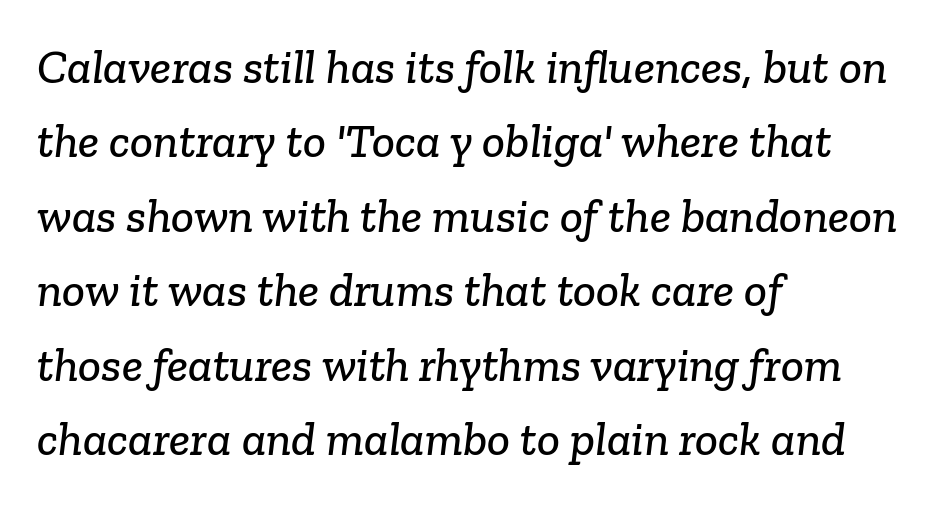
{"serif": "yes", "width": "normal", "stroke_contrast": "low", "x_height": "medium", "monospaced": "no", "underline": "no", "align": "left", "line_spacing": "normal", "line_spacing_ratio": 1.55, "letter_spacing": "normal", "letter_spacing_em": 0.0, "glyph_px": 48}
